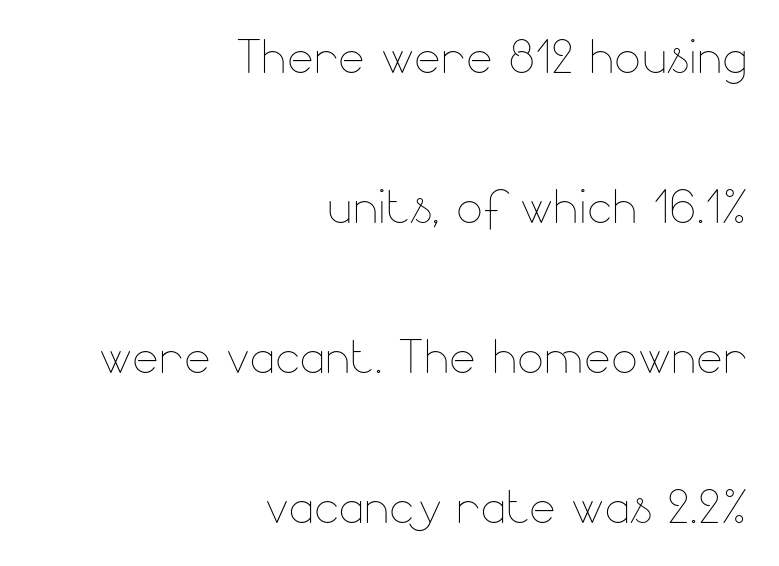
This block would shrink considerably if given ordinary leading; it's expanded now. Just letters on the line, the space beneath them empty. Each letter keeps its own natural width here, so spacing adapts to shape. The rendering keeps characters at their native spacing. Designer's note — italics off, roman on.
